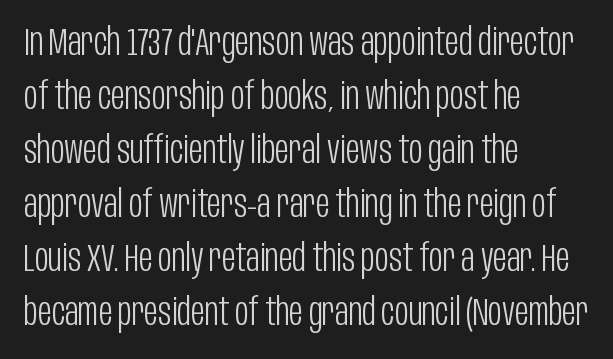
Letter spacing: default. Nobody drew a line under any word here. Proportional: the letters do not fall into vertical columns. Nothing heavy about these letters — not bold at all.
